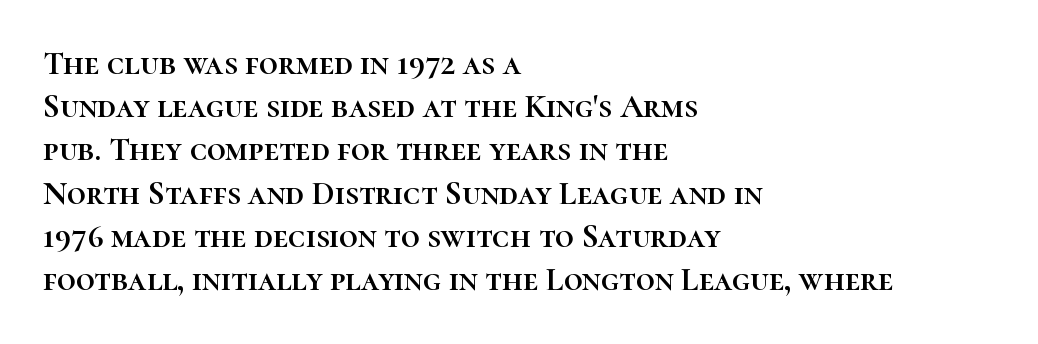
{"italic": "no", "width": "normal", "stroke_contrast": "high", "x_height": "medium", "monospaced": "no", "underline": "no", "align": "left", "line_spacing": "normal", "line_spacing_ratio": 1.31, "letter_spacing": "normal", "letter_spacing_em": 0.0, "glyph_px": 33}
